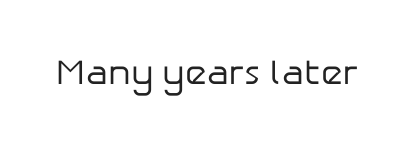
{"serif": "no", "italic": "no", "bold": "no", "weight": "regular", "width": "normal", "stroke_contrast": "low", "x_height": "medium", "monospaced": "no", "underline": "no", "letter_spacing": "normal", "letter_spacing_em": 0.0, "glyph_px": 35}
